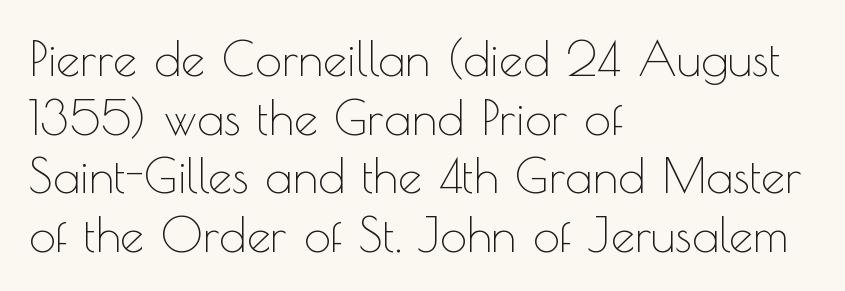
{"serif": "no", "italic": "no", "bold": "no", "weight": "thin", "width": "normal", "x_height": "small", "monospaced": "no", "underline": "no", "align": "left", "line_spacing_ratio": 1.22, "letter_spacing": "normal", "letter_spacing_em": 0.0, "glyph_px": 48}
